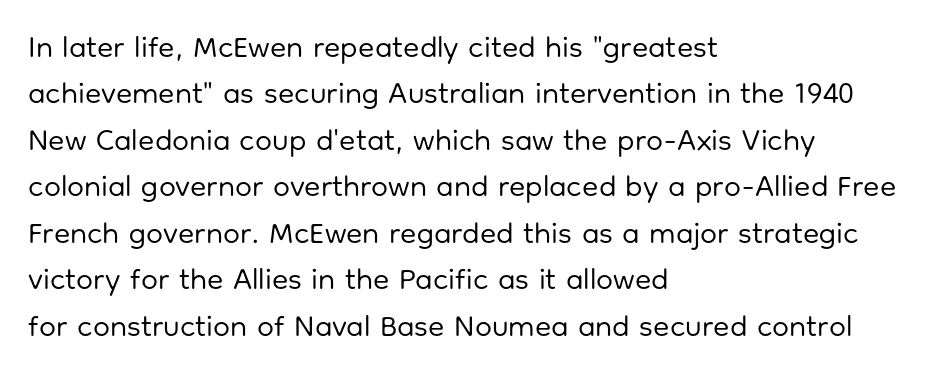
Q: Is the text bold? A: No.
Q: Is the text italic (slanted)? A: No, it is upright.
Q: Is the typeface a serif or a sans-serif typeface? A: Sans-serif.
Q: Is the text underlined? A: No.
Q: How is the paragraph aligned? A: Left-aligned.
Q: Is the spacing between letters normal or unusually wide? A: Normal.
Q: Is the spacing between lines tight, normal or loose? A: Normal.
Q: Width (condensed, normal, or wide)? A: Normal.
Q: Stroke contrast? A: Low.
Q: x-height? A: Medium.
Q: Monospaced? A: No.
